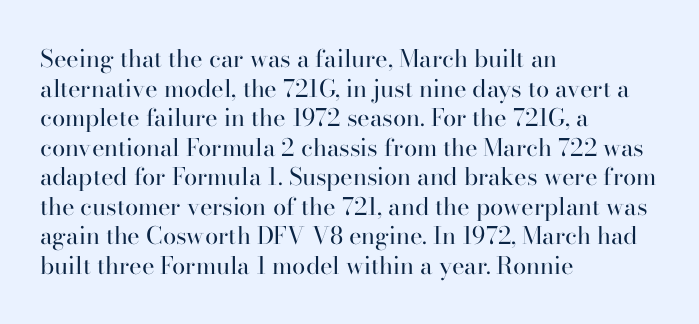
Words appear dense and cohesive because spacing is normal. Stem width sits at or under what a default text font uses. Honestly, there is no underline to notice here at all. The lettering stays uniformly vertical, giving the passage a roman look.
